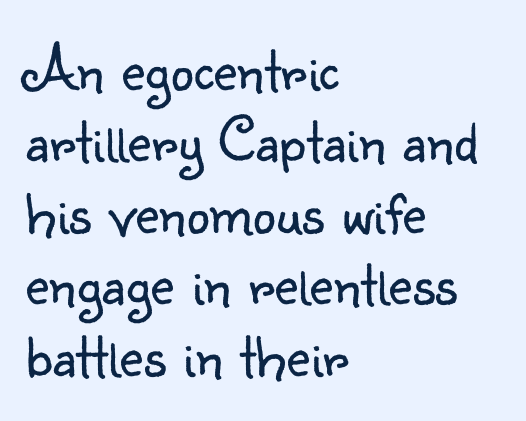
Q: Is the text bold? A: No.
Q: Is the text italic (slanted)? A: No, it is upright.
Q: Is the typeface a serif or a sans-serif typeface? A: Sans-serif.
Q: Is the text underlined? A: No.
Q: How is the paragraph aligned? A: Left-aligned.
Q: Is the spacing between letters normal or unusually wide? A: Normal.
Q: Is the spacing between lines tight, normal or loose? A: Tight.
Q: Width (condensed, normal, or wide)? A: Normal.
Q: Stroke contrast? A: Low.
Q: x-height? A: Small.
Q: Monospaced? A: No.
